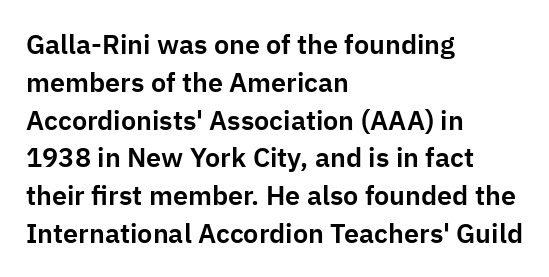
The image shows 27 px text type, upright; set left-aligned, normal line spacing (1.4x), normal letter spacing, not underlined.
